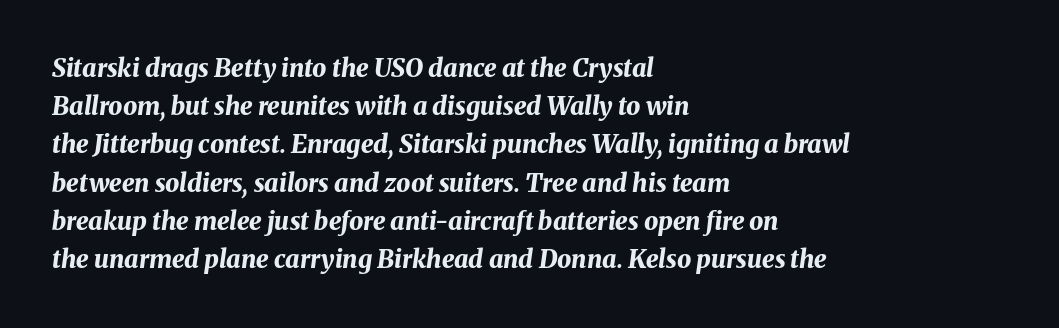
Is there much room between lines? A standard amount, neither cramped nor airy. When letters slant like this, we call the style italic. Tracking here is standard; glyphs follow each other at the usual distance. The passage shown is not underscored anywhere. I'd describe the lettering as bold — thick and assertive.
